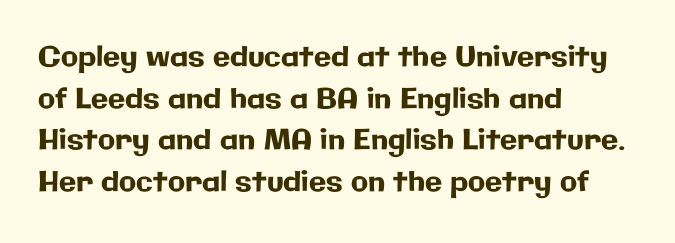
Do the letters lean? They stand straight. The space between consecutive lines is moderate. The letterforms sit shoulder to shoulder at normal distance. These lines are rendered in a variable-pitch font. Bare-footed words on every line.
